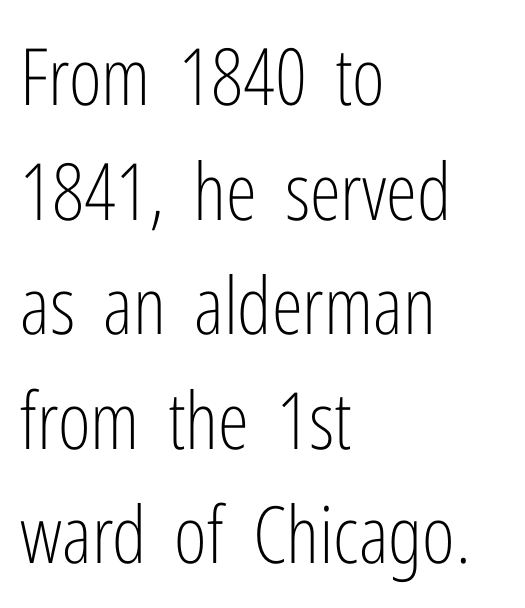
Q: Is the text bold? A: No.
Q: Is the text italic (slanted)? A: No, it is upright.
Q: Is the typeface a serif or a sans-serif typeface? A: Sans-serif.
Q: Is the text underlined? A: No.
Q: How is the paragraph aligned? A: Left-aligned.
Q: Is the spacing between letters normal or unusually wide? A: Normal.
Q: Is the spacing between lines tight, normal or loose? A: Normal.
Q: Width (condensed, normal, or wide)? A: Condensed.
Q: Stroke contrast? A: Low.
Q: x-height? A: Medium.
Q: Monospaced? A: No.
